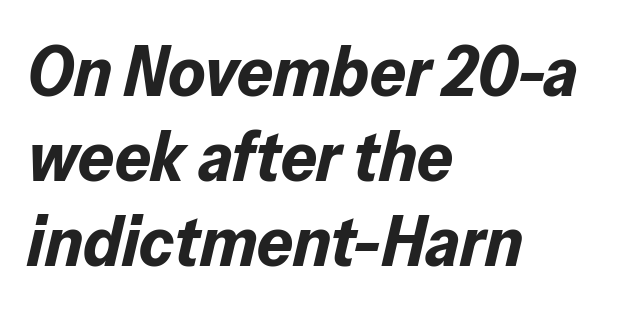
Q: Is the text bold? A: Yes.
Q: Is the text italic (slanted)? A: Yes, it leans right by about 13 degrees.
Q: Is the text underlined? A: No.
Q: How is the paragraph aligned? A: Left-aligned.
Q: Is the spacing between letters normal or unusually wide? A: Normal.
Q: Width (condensed, normal, or wide)? A: Normal.
Q: Stroke contrast? A: Low.
Q: x-height? A: Medium.
Q: Monospaced? A: No.
